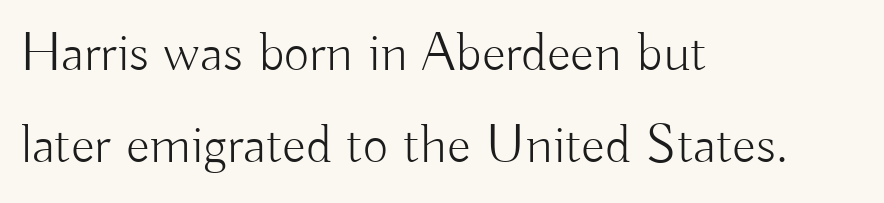
Q: Is the text bold? A: No.
Q: Is the text italic (slanted)? A: No, it is upright.
Q: Is the typeface a serif or a sans-serif typeface? A: Sans-serif.
Q: Is the text underlined? A: No.
Q: How is the paragraph aligned? A: Left-aligned.
Q: Is the spacing between letters normal or unusually wide? A: Normal.
Q: Is the spacing between lines tight, normal or loose? A: Normal.
Q: Width (condensed, normal, or wide)? A: Normal.
Q: Stroke contrast? A: Low.
Q: x-height? A: Small.
Q: Monospaced? A: No.
